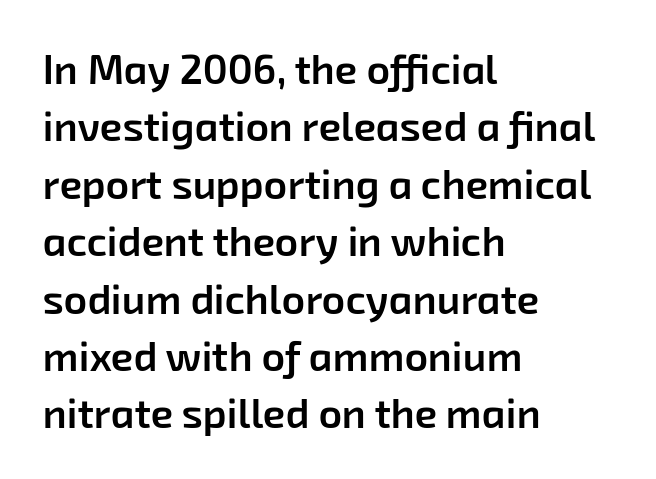
Descender tails drop into unmarked territory. Summary of weight: moderately heavy, a semibold. The passage shown is typed in a proportional face where columns would drift. No extra tracking has been applied to these lines. Observe the absence of serifs on each vertical stroke in this sample. Is there much room between lines? A standard amount, neither cramped nor airy.
